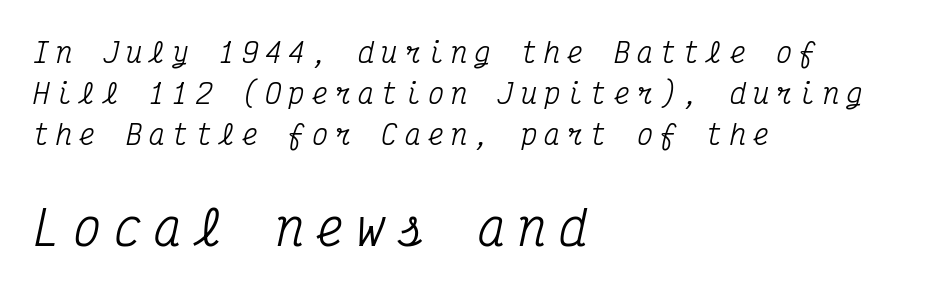
{"serif": "yes", "italic": "yes", "lean": "right", "slant_degrees": 12, "width": "condensed", "stroke_contrast": "medium", "x_height": "medium", "monospaced": "yes", "underline": "no", "align": "left", "line_spacing": "normal", "line_spacing_ratio": 1.52, "letter_spacing": "wide", "letter_spacing_em": 0.26, "larger_block": "second", "size_ratio": 1.74, "glyph_px": 47}
